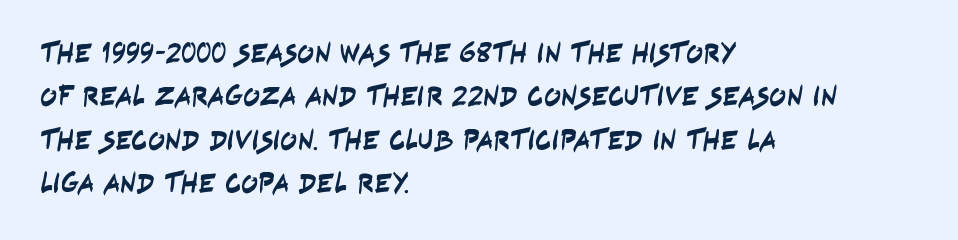
{"serif": "no", "width": "condensed", "stroke_contrast": "low", "x_height": "large", "monospaced": "no", "underline": "no", "align": "left", "line_spacing": "normal", "line_spacing_ratio": 1.55, "letter_spacing": "normal", "letter_spacing_em": 0.0, "glyph_px": 28}
